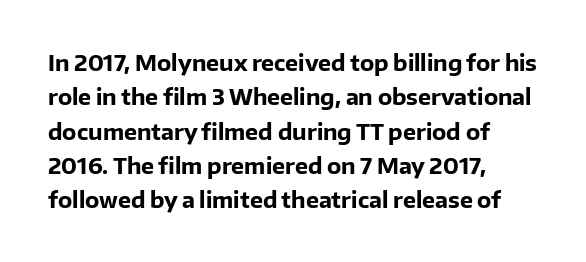
Q: Is the text bold? A: Yes.
Q: Is the text italic (slanted)? A: No, it is upright.
Q: Is the text underlined? A: No.
Q: How is the paragraph aligned? A: Left-aligned.
Q: Is the spacing between letters normal or unusually wide? A: Normal.
Q: Is the spacing between lines tight, normal or loose? A: Normal.
